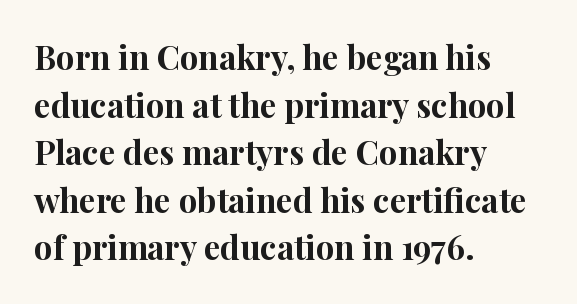
Q: Is the text bold? A: Yes.
Q: Is the text italic (slanted)? A: No, it is upright.
Q: Is the typeface a serif or a sans-serif typeface? A: Serif.
Q: Is the text underlined? A: No.
Q: How is the paragraph aligned? A: Left-aligned.
Q: Is the spacing between letters normal or unusually wide? A: Normal.
Q: Is the spacing between lines tight, normal or loose? A: Normal.
Q: Width (condensed, normal, or wide)? A: Normal.
Q: Stroke contrast? A: High.
Q: x-height? A: Medium.
Q: Monospaced? A: No.
